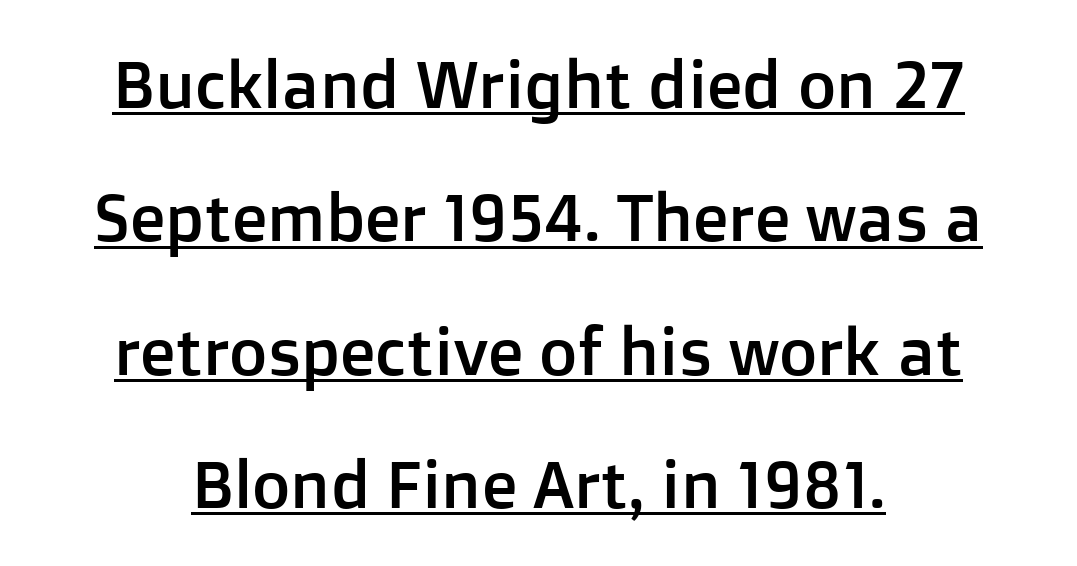
Q: Is the text italic (slanted)? A: No, it is upright.
Q: Is the typeface a serif or a sans-serif typeface? A: Sans-serif.
Q: Is the text underlined? A: Yes.
Q: Is the spacing between letters normal or unusually wide? A: Normal.
Q: Is the spacing between lines tight, normal or loose? A: Loose.
Q: Width (condensed, normal, or wide)? A: Normal.
Q: Stroke contrast? A: Low.
Q: x-height? A: Medium.
Q: Monospaced? A: No.
